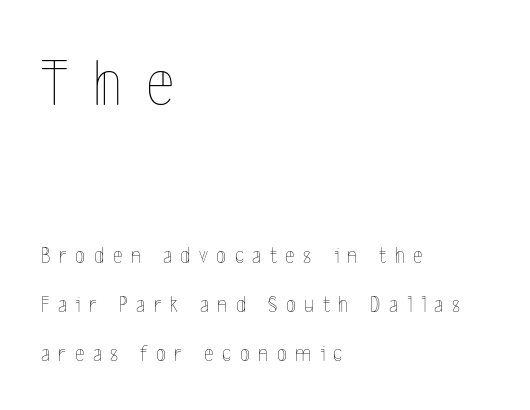
Q: Is the text bold? A: No.
Q: Is the text italic (slanted)? A: No, it is upright.
Q: Is the text underlined? A: No.
Q: How is the paragraph aligned? A: Left-aligned.
Q: Is the spacing between letters normal or unusually wide? A: Unusually wide.
Q: Is the spacing between lines tight, normal or loose? A: Loose.
Q: Which block of text is set in a larger size, the first (top) or the second (bottom)? A: The first (top) one.
Q: Width (condensed, normal, or wide)? A: Condensed.
Q: x-height? A: Medium.
Q: Monospaced? A: No.
